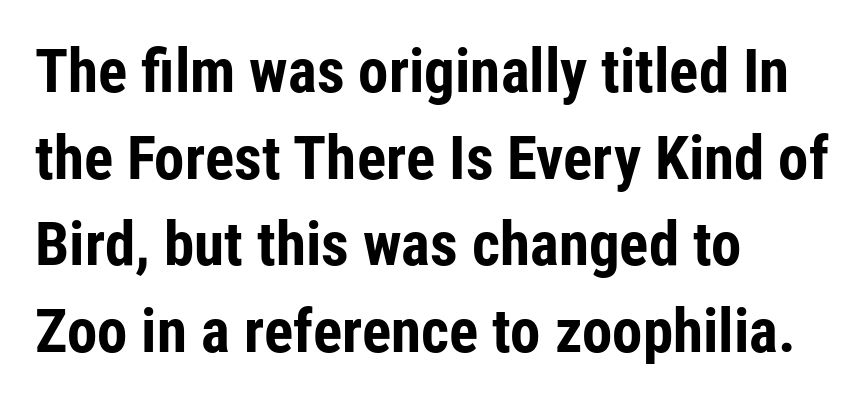
The image shows 61 px bold, condensed sans-serif type, upright; set left-aligned, normal line spacing (1.42x), normal letter spacing, not underlined; low stroke contrast and a medium x-height.
